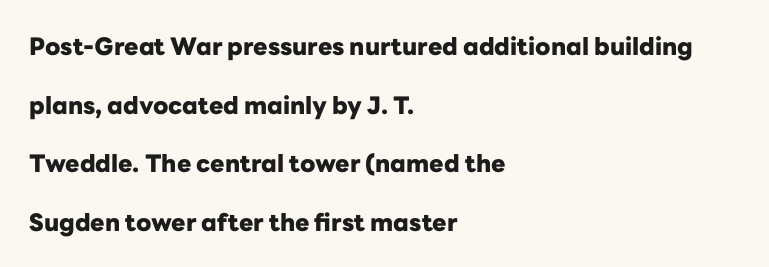
{"italic": "no", "bold": "yes", "underline": "no", "align": "left", "line_spacing": "loose", "line_spacing_ratio": 2.44, "letter_spacing": "normal", "letter_spacing_em": 0.0, "glyph_px": 24}
